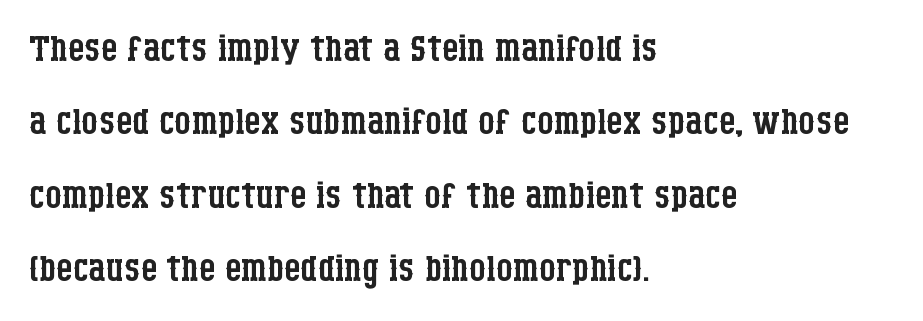
{"serif": "yes", "italic": "no", "bold": "no", "weight": "regular", "width": "condensed", "stroke_contrast": "low", "x_height": "large", "monospaced": "no", "underline": "no", "align": "left", "line_spacing": "normal", "line_spacing_ratio": 1.41, "letter_spacing": "normal", "letter_spacing_em": 0.0, "glyph_px": 52}
